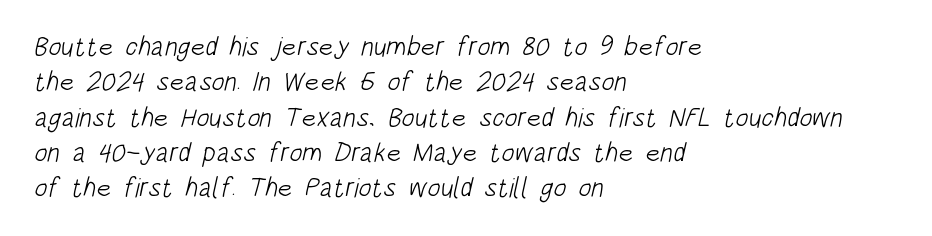
Q: Is the text bold? A: No.
Q: Is the text underlined? A: No.
Q: How is the paragraph aligned? A: Left-aligned.
Q: Is the spacing between letters normal or unusually wide? A: Normal.
Q: Is the spacing between lines tight, normal or loose? A: Normal.
